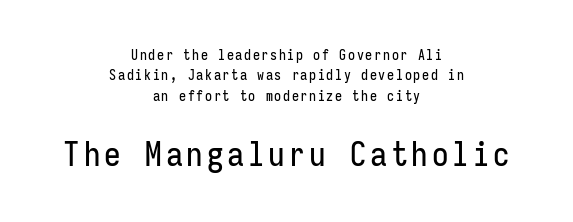
{"serif": "no", "italic": "no", "width": "condensed", "stroke_contrast": "low", "x_height": "medium", "monospaced": "yes", "underline": "no", "align": "center", "line_spacing": "normal", "line_spacing_ratio": 1.46, "larger_block": "second", "size_ratio": 2.36, "glyph_px": 33}
